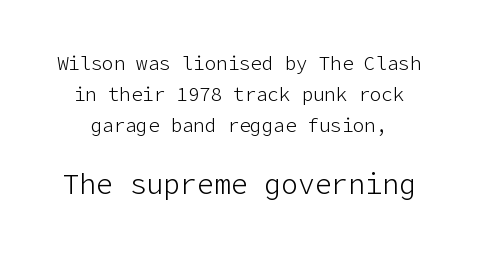
{"serif": "no", "italic": "no", "bold": "no", "weight": "light", "width": "normal", "stroke_contrast": "low", "x_height": "medium", "underline": "no", "line_spacing": "normal", "line_spacing_ratio": 1.63, "letter_spacing": "normal", "letter_spacing_em": 0.0, "larger_block": "second", "size_ratio": 1.47, "glyph_px": 28}
